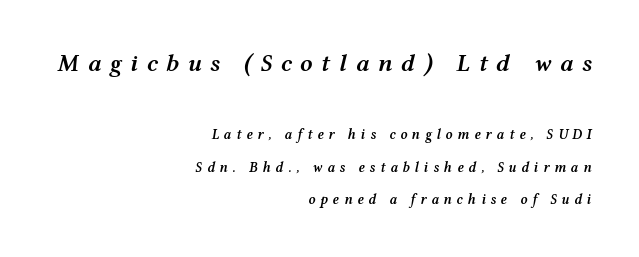
The image shows 25 px text type, italic (leaning right); set right-aligned, loose line spacing (2.33x), unusually wide letter spacing (+0.34 em), not underlined; the first (top) block is 1.79x larger.
